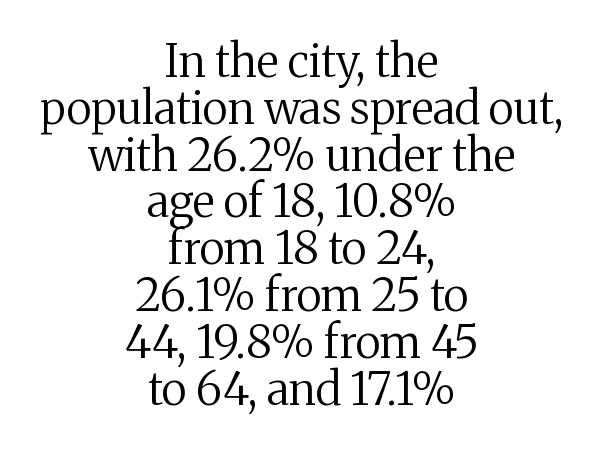
Caption: multi-line text, centered on the measure. Small tapered or slab feet sit at the stroke ends, so this counts as serif. Rows of type sit shoulder to shoulder in the vertical direction. The strokes carry an ordinary text weight at most.
